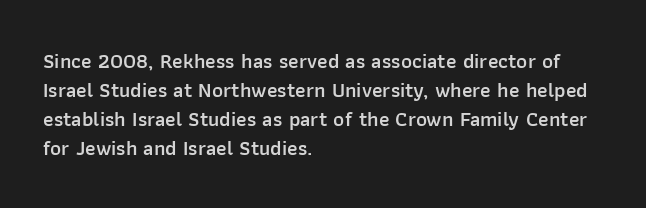
These lines keep a tight, regular rhythm from letter to letter. If you drew a ruler down the left edge, every line would touch it. Compared with an ordinary text face, these strokes are moderately heavier — a semibold. Whoever set this chose a conventional vertical rhythm. The glyphs are unaccompanied by any horizontal stroke below them.
